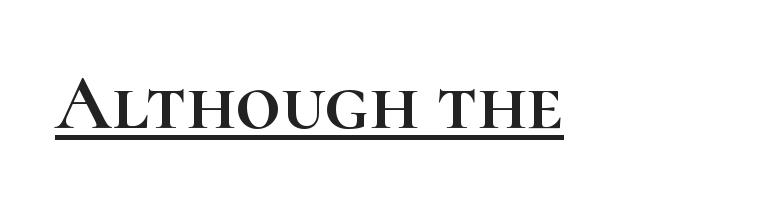
The image shows 79 px text type, upright; set normal letter spacing, underlined; high stroke contrast and a medium x-height.
